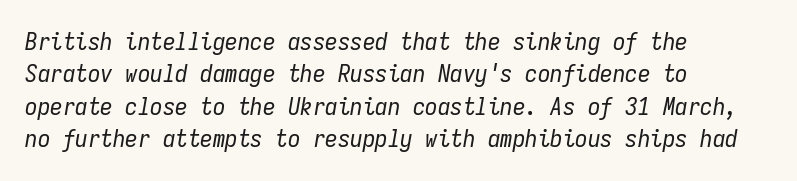
A classic flush-left, rag-right setting is used for this passage. What stands out about the letter spacing? Nothing — it is the standard amount. The specimen reads as italic at a glance. The gap between lines stays unmarked. Leading matches the norm, producing a regular column. Weight: regular or lighter.
